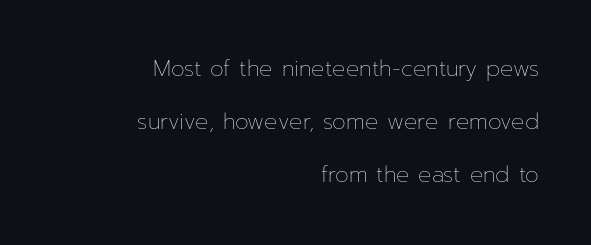
The image shows 22 px text type, upright; set right-aligned, loose line spacing (2.41x), normal letter spacing, not underlined.
